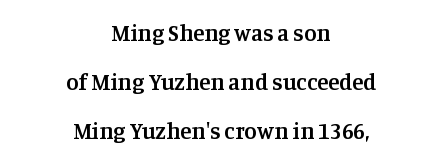
The image shows 23 px text type, upright; set centered, loose line spacing (2.13x), normal letter spacing, not underlined.
